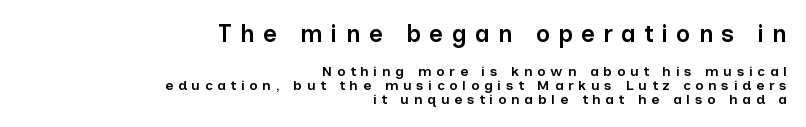
Q: Is the text bold? A: Semi-bold.
Q: Is the text italic (slanted)? A: No, it is upright.
Q: Is the text underlined? A: No.
Q: How is the paragraph aligned? A: Right-aligned.
Q: Is the spacing between letters normal or unusually wide? A: Unusually wide.
Q: Is the spacing between lines tight, normal or loose? A: Tight.
Q: Which block of text is set in a larger size, the first (top) or the second (bottom)? A: The first (top) one.
